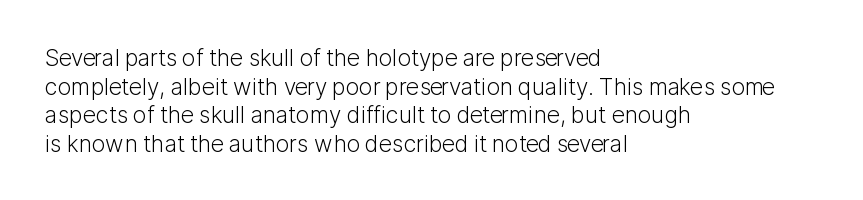
{"italic": "no", "bold": "no", "underline": "no", "align": "left", "line_spacing_ratio": 1.24, "letter_spacing": "normal", "letter_spacing_em": 0.0, "glyph_px": 23}
